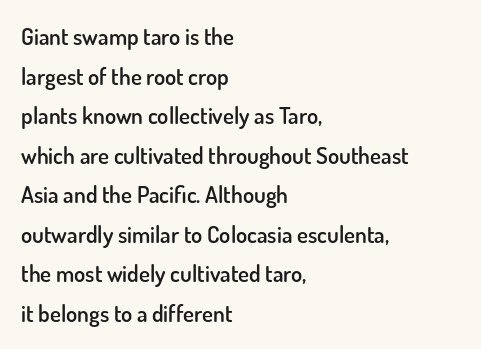
{"italic": "no", "bold": "semi", "underline": "no", "align": "left", "line_spacing_ratio": 1.72, "letter_spacing": "normal", "letter_spacing_em": 0.0, "glyph_px": 23}
